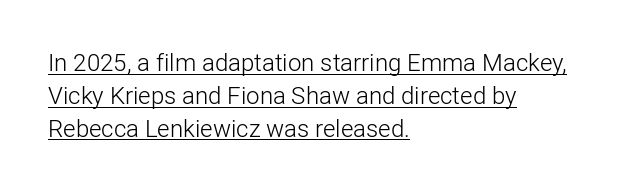
Emphasis is given by a line drawn under the lettering. The passage shown has conventional tracking throughout. The text block is weighted toward the left margin, trailing off unevenly rightward. The letters look calm and open, with moderate or lighter stems. Each new line begins a customary step beneath the previous one. Italic: no, the glyphs are upright roman.
